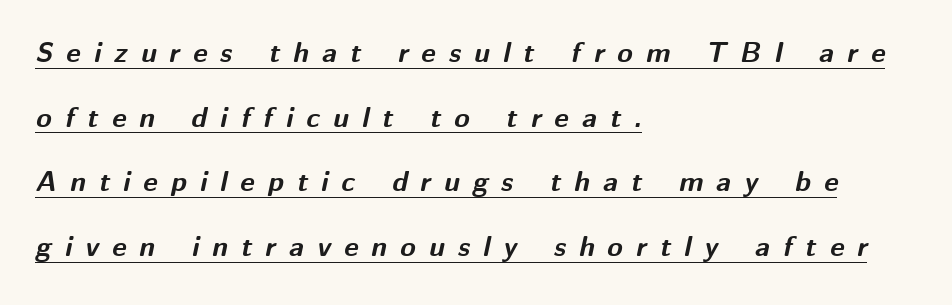
The image shows 28 px bold type, italic (leaning right); set left-aligned, loose line spacing (2.31x), unusually wide letter spacing (+0.47 em), underlined; medium stroke contrast and a medium x-height.
